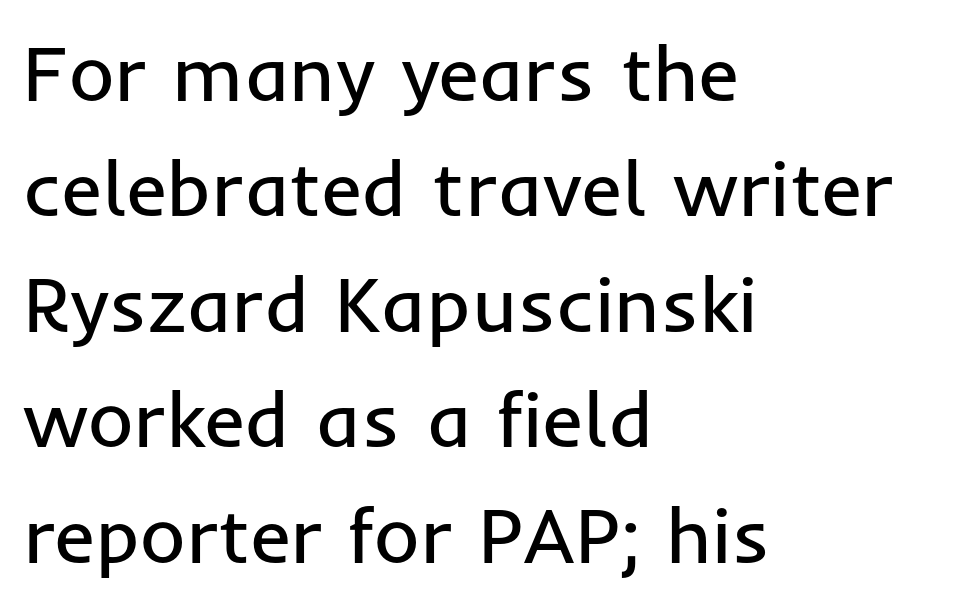
Q: Is the text bold? A: No.
Q: Is the text italic (slanted)? A: No, it is upright.
Q: Is the typeface a serif or a sans-serif typeface? A: Sans-serif.
Q: Is the text underlined? A: No.
Q: How is the paragraph aligned? A: Left-aligned.
Q: Is the spacing between letters normal or unusually wide? A: Normal.
Q: Is the spacing between lines tight, normal or loose? A: Normal.
Q: Width (condensed, normal, or wide)? A: Normal.
Q: Stroke contrast? A: Low.
Q: x-height? A: Medium.
Q: Monospaced? A: No.
